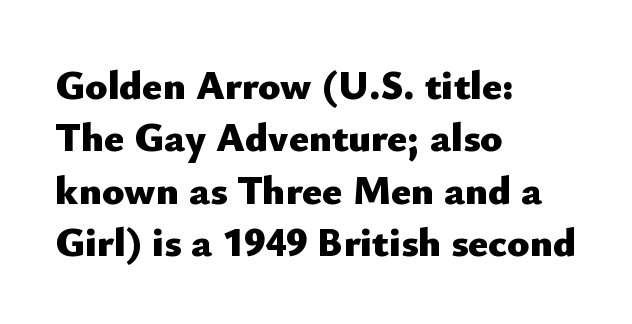
Q: Is the text bold? A: Yes.
Q: Is the text italic (slanted)? A: No, it is upright.
Q: Is the typeface a serif or a sans-serif typeface? A: Sans-serif.
Q: Is the text underlined? A: No.
Q: How is the paragraph aligned? A: Left-aligned.
Q: Is the spacing between letters normal or unusually wide? A: Normal.
Q: Is the spacing between lines tight, normal or loose? A: Normal.
Q: Width (condensed, normal, or wide)? A: Normal.
Q: Stroke contrast? A: Low.
Q: x-height? A: Small.
Q: Monospaced? A: No.
